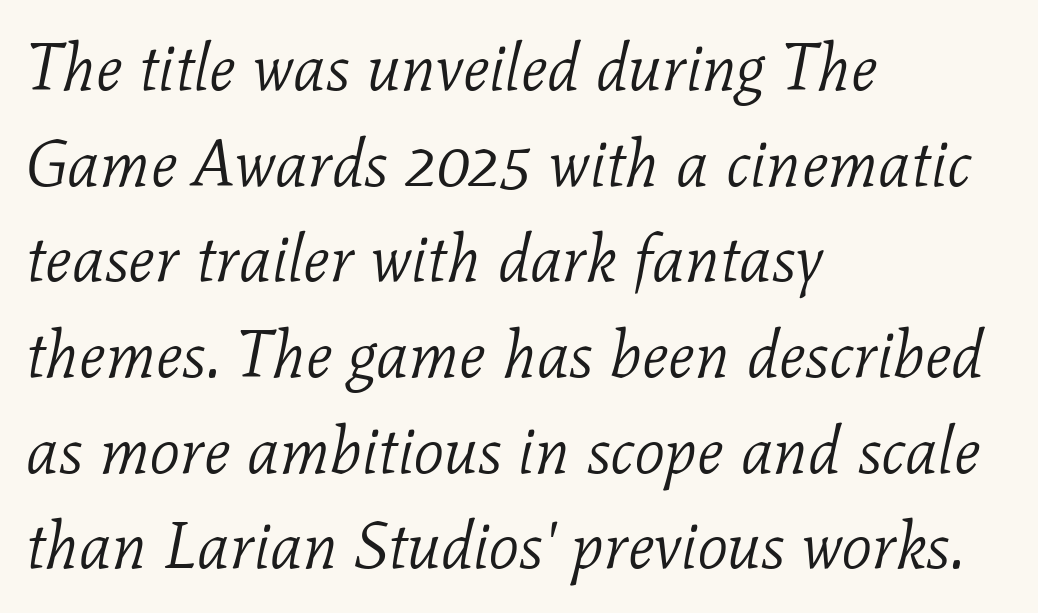
{"serif": "yes", "italic": "yes", "lean": "right", "slant_degrees": 11, "bold": "no", "weight": "light", "width": "normal", "stroke_contrast": "low", "x_height": "medium", "monospaced": "no", "underline": "no", "align": "left", "line_spacing": "normal", "line_spacing_ratio": 1.45, "letter_spacing": "normal", "letter_spacing_em": 0.0, "glyph_px": 66}
